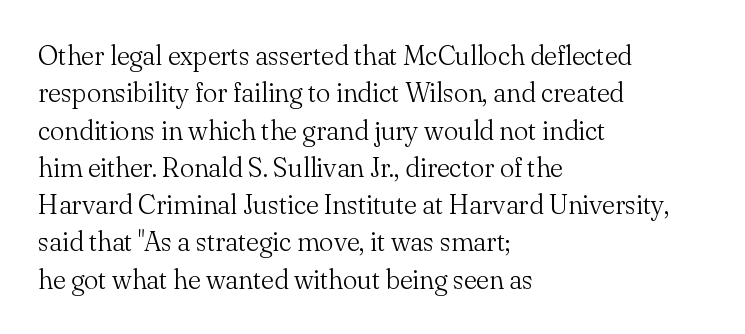
The image shows 27 px text type, upright; set left-aligned, normal line spacing (1.38x), normal letter spacing, not underlined.
